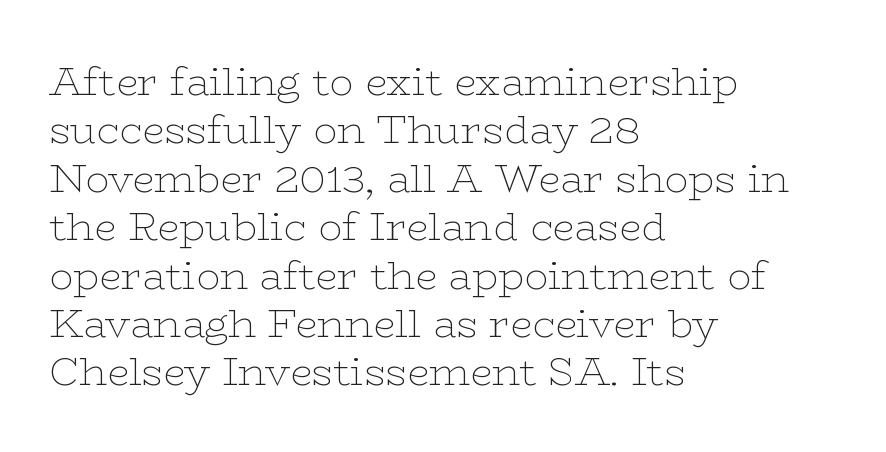
{"serif": "yes", "italic": "no", "bold": "no", "weight": "thin", "width": "wide", "stroke_contrast": "low", "x_height": "medium", "monospaced": "no", "underline": "no", "align": "left", "line_spacing_ratio": 1.21, "letter_spacing": "normal", "letter_spacing_em": 0.0, "glyph_px": 40}
